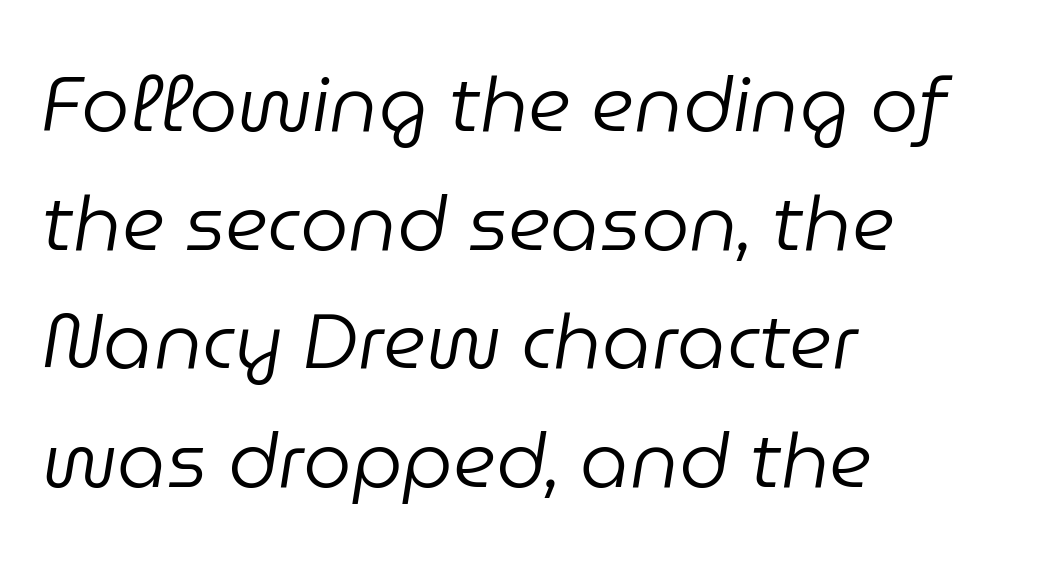
Where is the straight margin? On the left. The rows are spaced the way most documents space them. Looks like regular typesetting: each glyph gets only the width it needs. Glyph-to-glyph distance matches everyday printed text. The space beneath each line is pristine and unruled.
